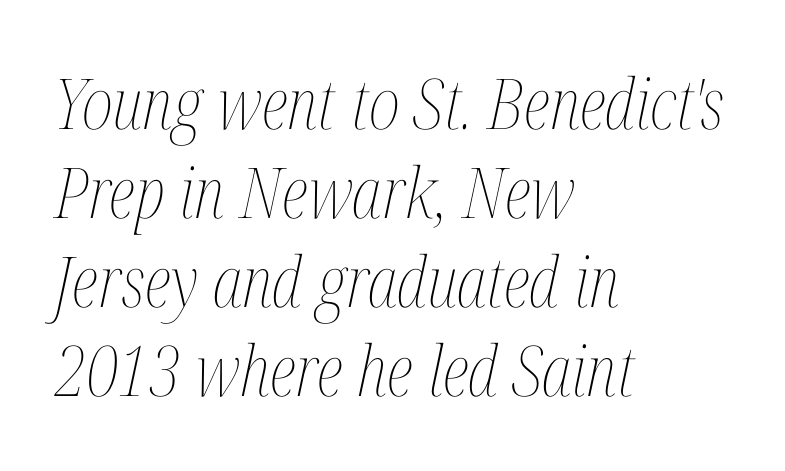
One-word summary of the alignment: left. You could not count columns in this text — the font is proportionally spaced. Each new line begins a customary step beneath the previous one. Anything drawn beneath the words? Only blank space. Ink coverage per letter is moderate at most.
